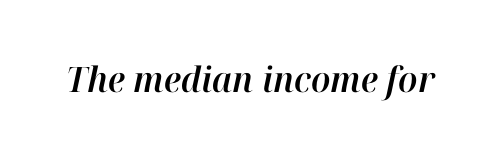
{"italic": "yes", "lean": "right", "slant_degrees": 12, "width": "normal", "stroke_contrast": "high", "x_height": "medium", "monospaced": "no", "underline": "no", "letter_spacing": "normal", "letter_spacing_em": 0.0, "glyph_px": 35}
